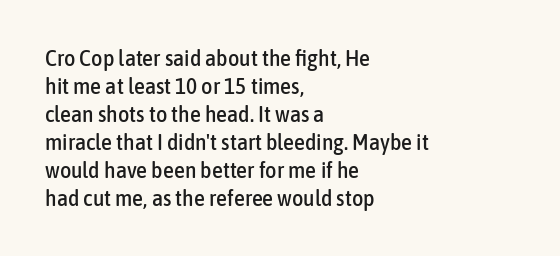
In terms of leading, this rendering sits right in the middle. Do the letters lean? They stand straight. These lines stack with their left ends in a neat column. The zone under the glyphs is completely vacant. The letters sit at their default tracking, neither squeezed nor spread.
